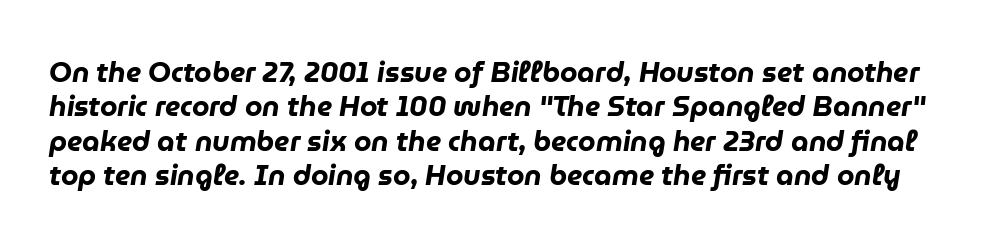
Quick note: italic. The line texture is even and compact thanks to regular tracking. The words here are not underlined. Strokes here are thick enough to call this a true bold. Character widths vary here, with narrow letters taking less room than wide ones.
